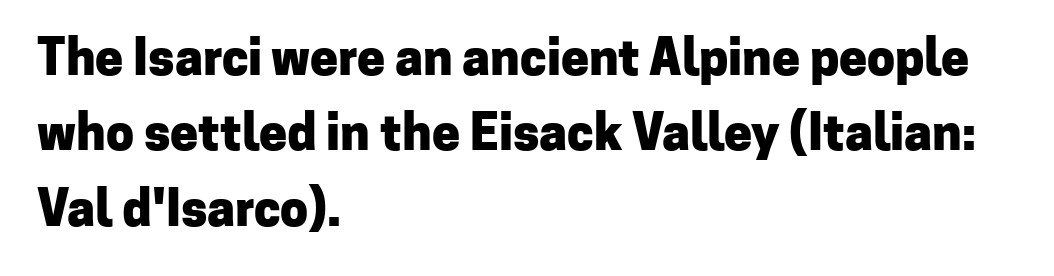
Q: Is the text bold? A: Yes.
Q: Is the text italic (slanted)? A: No, it is upright.
Q: Is the typeface a serif or a sans-serif typeface? A: Sans-serif.
Q: Is the text underlined? A: No.
Q: How is the paragraph aligned? A: Left-aligned.
Q: Is the spacing between letters normal or unusually wide? A: Normal.
Q: Is the spacing between lines tight, normal or loose? A: Normal.
Q: Width (condensed, normal, or wide)? A: Normal.
Q: Stroke contrast? A: Low.
Q: x-height? A: Medium.
Q: Monospaced? A: No.
